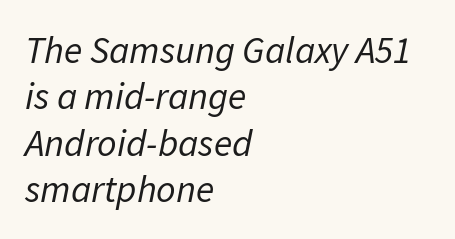
{"italic": "yes", "lean": "right", "slant_degrees": 11, "bold": "no", "weight": "regular", "width": "normal", "stroke_contrast": "low", "x_height": "medium", "monospaced": "no", "underline": "no", "align": "left", "line_spacing_ratio": 1.22, "letter_spacing": "normal", "letter_spacing_em": 0.0, "glyph_px": 38}
